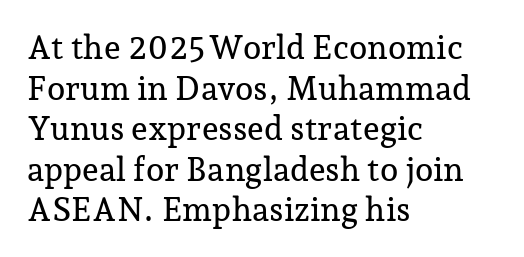
The image shows 33 px serif type, upright; set left-aligned, line spacing 1.23x, normal letter spacing, not underlined; low stroke contrast and a medium x-height.
